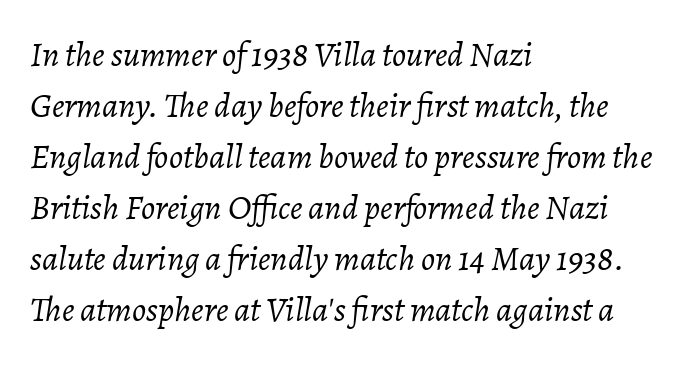
{"italic": "yes", "lean": "right", "slant_degrees": 7, "bold": "no", "weight": "light", "width": "normal", "stroke_contrast": "low", "x_height": "medium", "monospaced": "no", "underline": "no", "align": "left", "line_spacing": "normal", "line_spacing_ratio": 1.46, "letter_spacing": "normal", "letter_spacing_em": 0.0, "glyph_px": 35}
